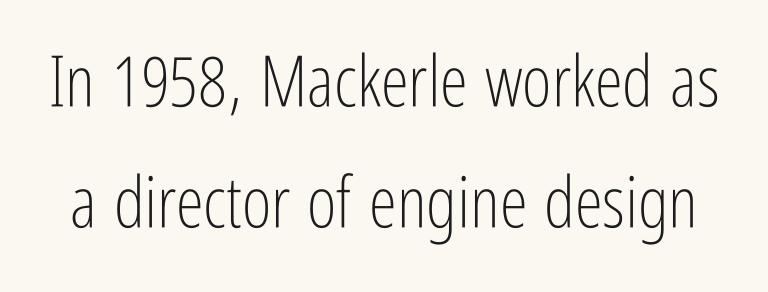
{"serif": "no", "italic": "no", "bold": "no", "weight": "light", "width": "condensed", "stroke_contrast": "low", "x_height": "medium", "monospaced": "no", "underline": "no", "line_spacing": "normal", "line_spacing_ratio": 1.7, "letter_spacing": "normal", "letter_spacing_em": 0.0, "glyph_px": 71}
